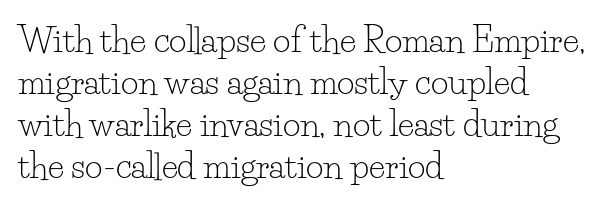
Q: Is the text bold? A: No.
Q: Is the text italic (slanted)? A: No, it is upright.
Q: Is the typeface a serif or a sans-serif typeface? A: Serif.
Q: Is the text underlined? A: No.
Q: How is the paragraph aligned? A: Left-aligned.
Q: Is the spacing between letters normal or unusually wide? A: Normal.
Q: Width (condensed, normal, or wide)? A: Normal.
Q: Stroke contrast? A: Low.
Q: x-height? A: Small.
Q: Monospaced? A: No.
